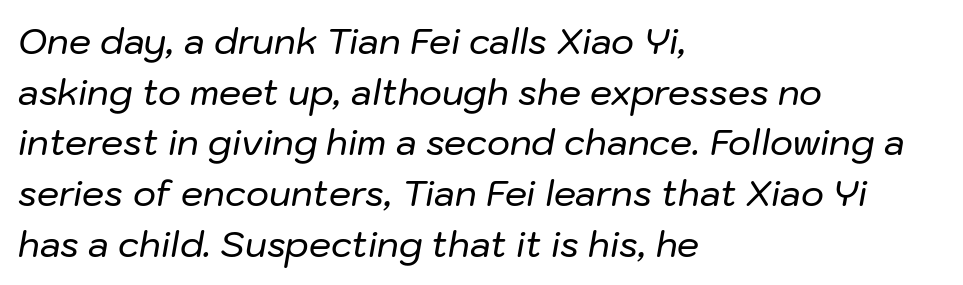
Tall strokes in this sample are angled rather than plumb. The tracking reads as untouched default to a designer's eye. This rendering uses left alignment, leaving the right contour irregular. Do the characters align in a grid? No, the font is proportional.
